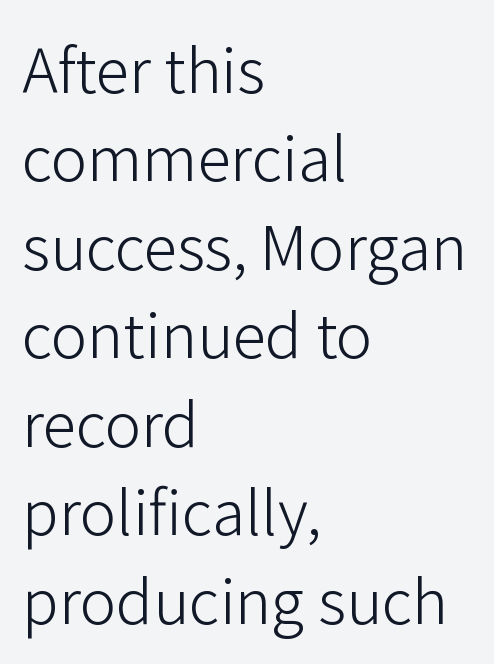
{"serif": "no", "italic": "no", "bold": "no", "weight": "light", "width": "normal", "stroke_contrast": "low", "x_height": "medium", "monospaced": "no", "underline": "no", "align": "left", "line_spacing": "normal", "line_spacing_ratio": 1.45, "letter_spacing": "normal", "letter_spacing_em": 0.0, "glyph_px": 61}
